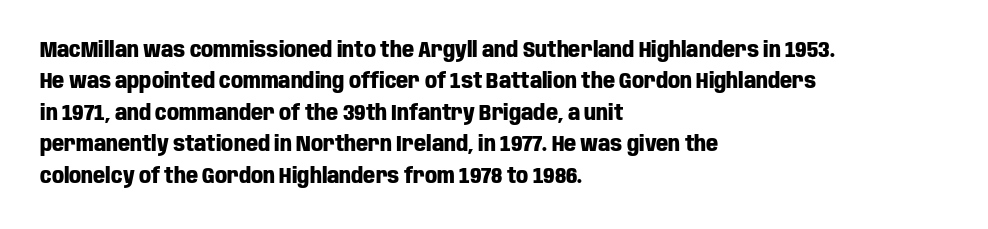
Set as a true bold cut, around the 700 mark. You can tell it's not italic because the verticals are truly vertical. Horizontally, the lines are justified to the leading edge only. Evenly set lines give the paragraph a standard silhouette. Just letters on the line, the space beneath them empty. Compared with typical body copy, the letter spacing here is the same.
